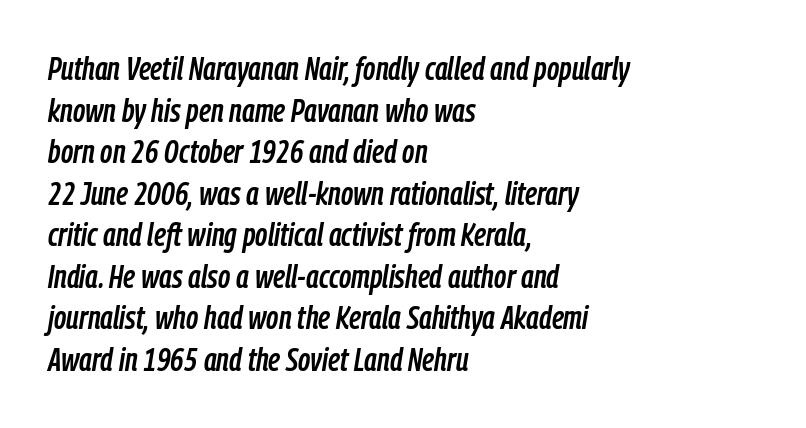
Q: Is the text italic (slanted)? A: Yes, it leans right by about 9 degrees.
Q: Is the text underlined? A: No.
Q: How is the paragraph aligned? A: Left-aligned.
Q: Is the spacing between letters normal or unusually wide? A: Normal.
Q: Is the spacing between lines tight, normal or loose? A: Normal.
Q: Width (condensed, normal, or wide)? A: Condensed.
Q: Stroke contrast? A: Low.
Q: x-height? A: Medium.
Q: Monospaced? A: No.
